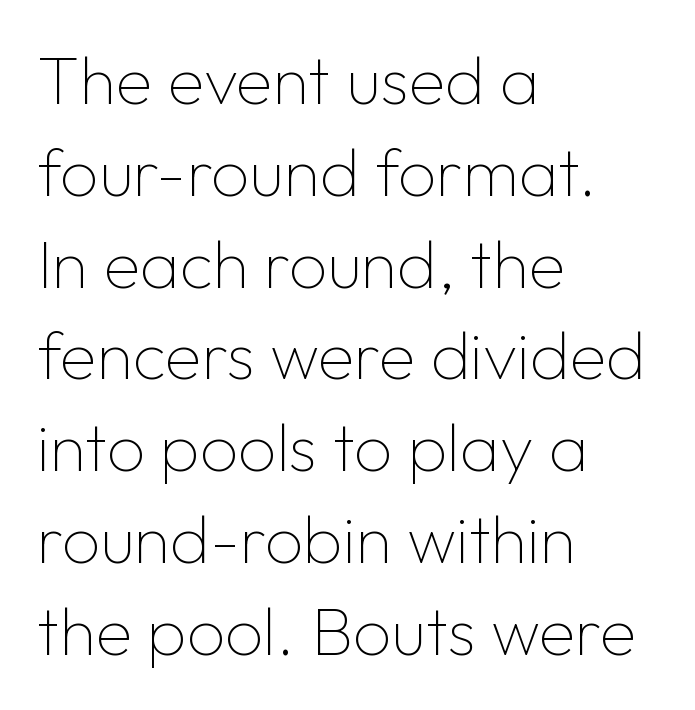
{"serif": "no", "italic": "no", "bold": "no", "weight": "thin", "width": "normal", "stroke_contrast": "low", "x_height": "medium", "monospaced": "no", "underline": "no", "align": "left", "line_spacing": "normal", "line_spacing_ratio": 1.37, "letter_spacing": "normal", "letter_spacing_em": 0.0, "glyph_px": 67}
